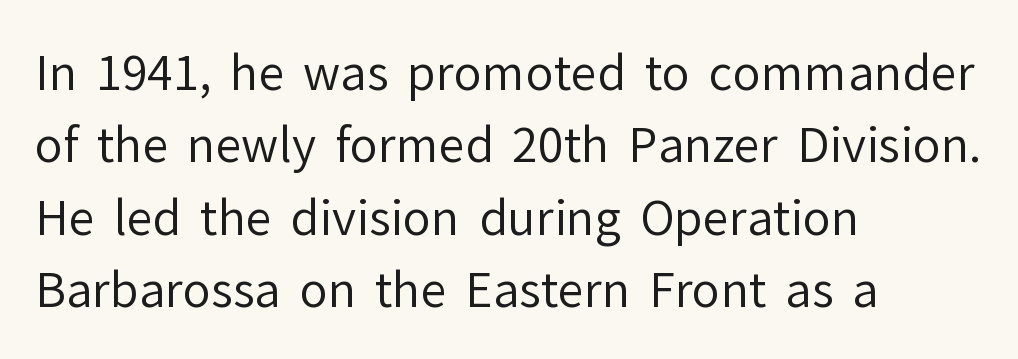
The image shows 47 px regular-weight sans-serif type, upright; set left-aligned, normal line spacing (1.54x), normal letter spacing, not underlined; low stroke contrast and a medium x-height.
